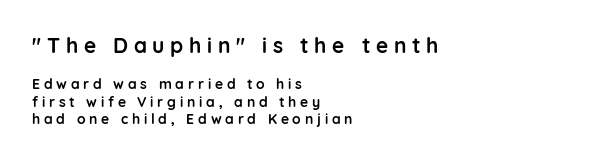
The image shows 21 px bold type, upright; set left-aligned, normal line spacing (1.25x), unusually wide letter spacing (+0.27 em), not underlined; the first (top) block is 1.5x larger.
